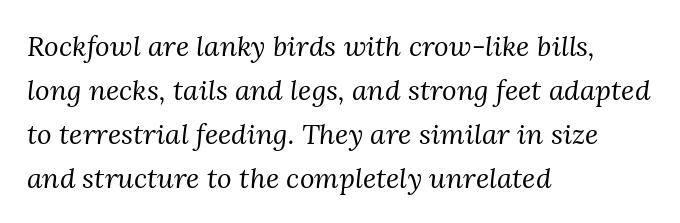
The zone under the glyphs is completely vacant. This rendering uses left alignment, leaving the right contour irregular. A typesetter would mark this as italic. The weight tops out at a normal text grade. Look at the bottom of the vertical strokes: they flare into serifs here. Do the characters align in a grid? No, the font is proportional.
